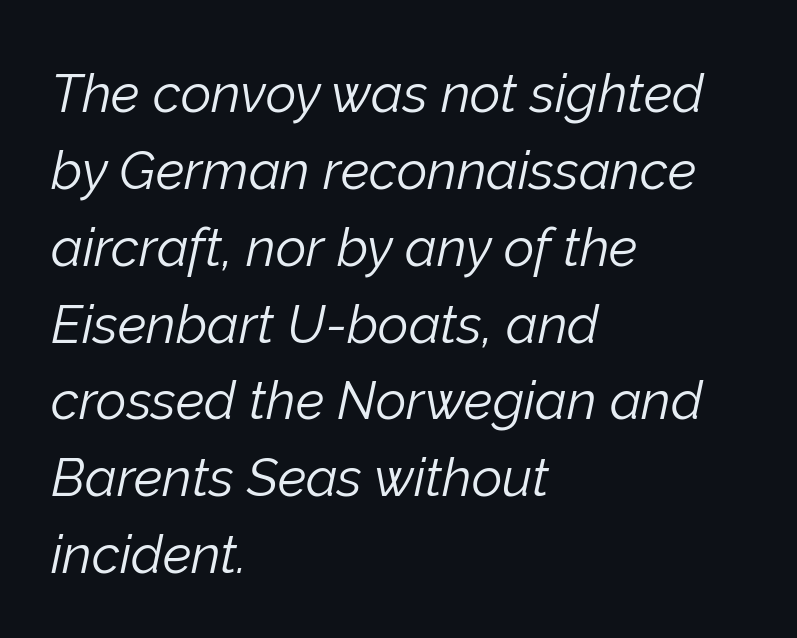
The image shows 53 px light type, italic (leaning right); set left-aligned, normal line spacing (1.45x), normal letter spacing, not underlined; low stroke contrast and a medium x-height.
